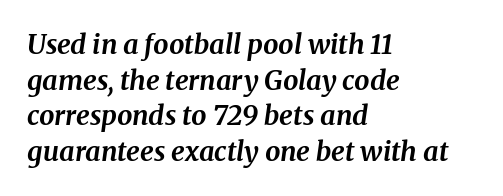
Here the glyphs are tracked normally, forming tight word shapes. Letters rest on an invisible, unmarked baseline. Bold? Absolutely — the strokes are thick and heavy. The letters are slanted; this is an italic face. These lines stack with their left ends in a neat column. Rows of type keep a routine distance in the vertical direction.
